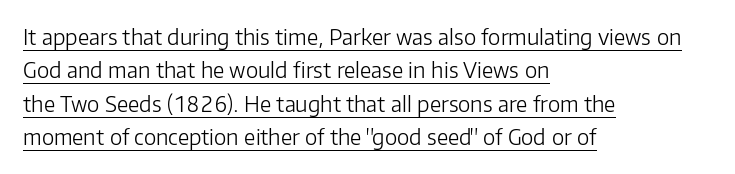
{"italic": "no", "bold": "no", "underline": "yes", "align": "left", "line_spacing": "normal", "line_spacing_ratio": 1.59, "letter_spacing": "normal", "letter_spacing_em": 0.0, "glyph_px": 21}
